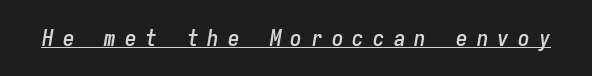
Q: Is the text italic (slanted)? A: Yes, it leans right by about 9 degrees.
Q: Is the text underlined? A: Yes.
Q: Is the spacing between letters normal or unusually wide? A: Unusually wide.
